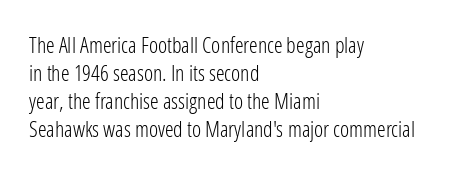
No extra ink here — the face is not bold. Students, observe: this is what conventionally led text looks like. Visually the block forms a straight wall on the left and a jagged coastline on the right. Clear beneath every line of the passage.
